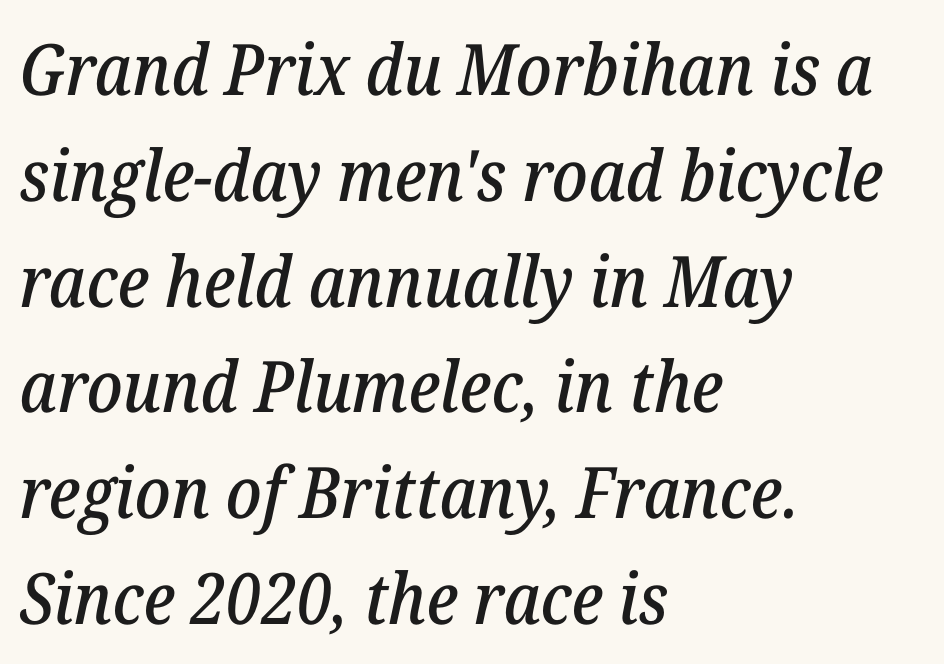
The image shows 71 px serif type, italic (leaning right); set left-aligned, normal line spacing (1.49x), normal letter spacing, not underlined; low stroke contrast and a medium x-height.
